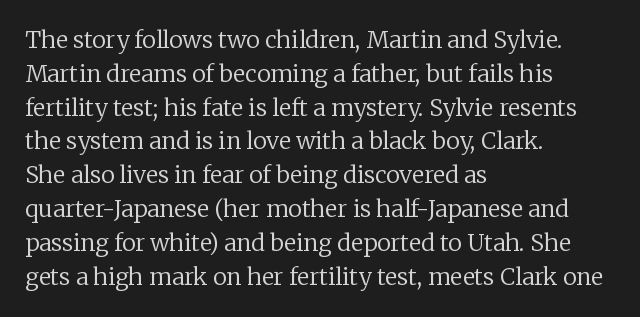
Just letters on the line, the space beneath them empty. Evenly set lines give the paragraph a standard silhouette. Heft: none added — not bold. Notice how the passage keeps a crisp vertical edge on the left only. No extra tracking has been applied to these lines. A roman cut, with each character standing at attention.
